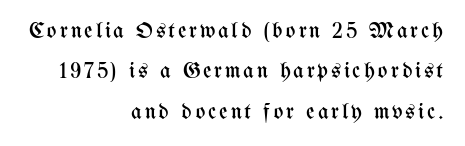
{"italic": "no", "bold": "no", "underline": "no", "align": "right", "line_spacing_ratio": 1.76, "glyph_px": 23}
